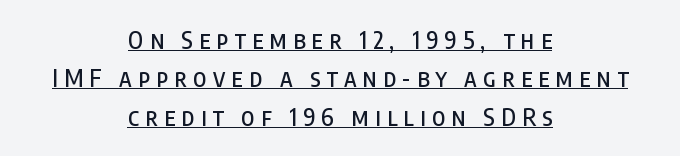
Glance below the letters and you will spot a drawn line. Honestly, the letter spacing is so wide it's the main thing you notice. Rendered with straight, roman letterforms. A typesetter would call this leading conventional body-copy spacing.
